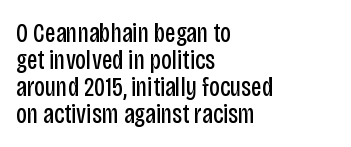
{"italic": "no", "bold": "no", "underline": "no", "align": "left", "line_spacing": "tight", "line_spacing_ratio": 1.0, "letter_spacing": "normal", "letter_spacing_em": 0.0, "glyph_px": 27}
